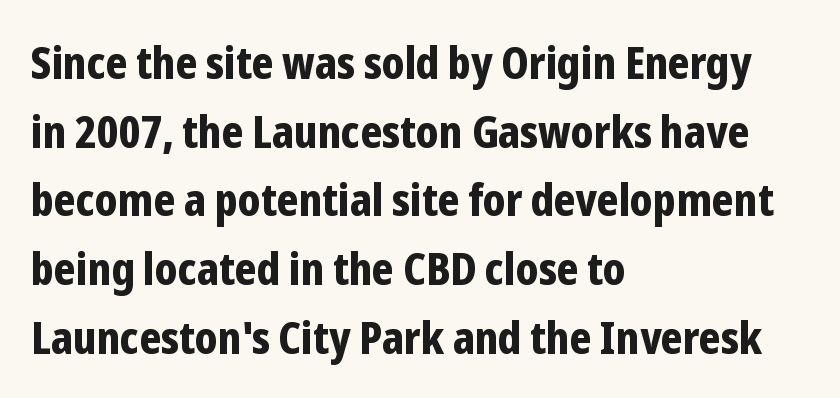
Words float on clear page, feet unadorned. Letter spacing: default. The designer went with a sans here, leaving each stem footless. Leading: standard. Layout note: lines flush left. Does the lettering tilt? It doesn't — this is upright.
